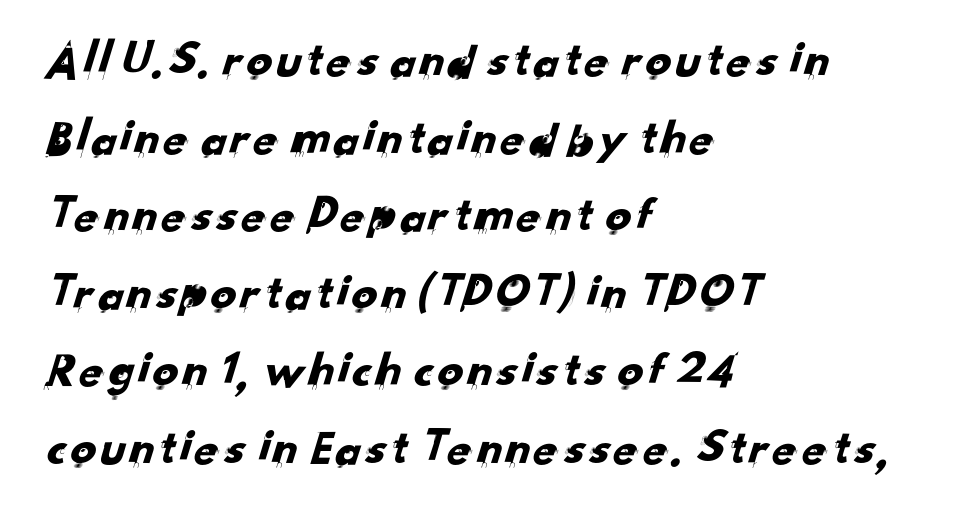
The image shows 51 px sans-serif type; set left-aligned, normal line spacing (1.52x), normal letter spacing, not underlined; low stroke contrast and a small x-height.
